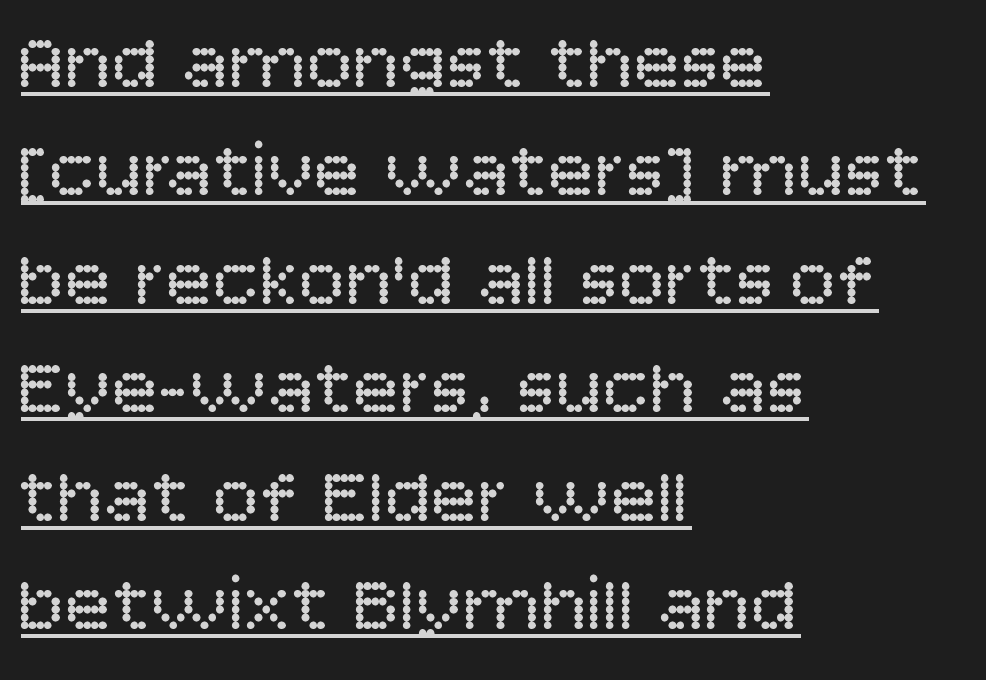
{"serif": "no", "italic": "no", "bold": "no", "weight": "regular", "width": "normal", "stroke_contrast": "low", "x_height": "large", "monospaced": "no", "underline": "yes", "align": "left", "line_spacing": "normal", "line_spacing_ratio": 1.39, "letter_spacing": "normal", "letter_spacing_em": 0.0, "glyph_px": 78}
